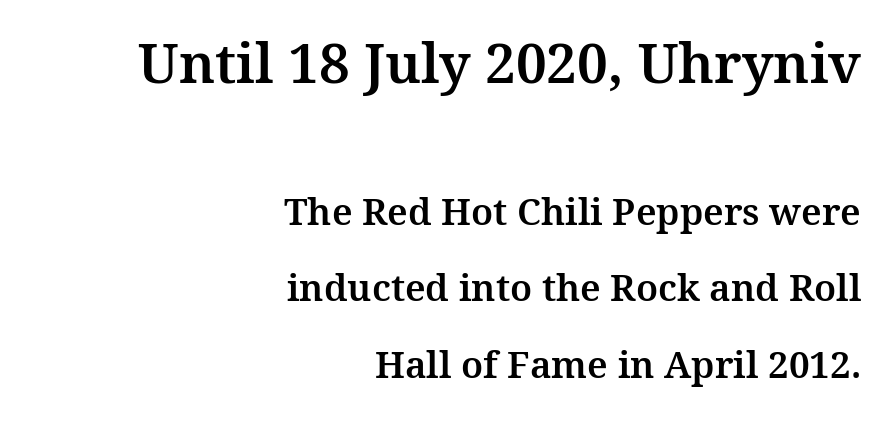
Right-aligned paragraph, ragged on the left. Between these two stacked blocks, the higher one wins on size. Note the varied advance widths — an 'i' is clearly narrower than an 'm'. Bare-footed words on every line. The passage shown is typeset with a serif family. Caption: standard tracking, unaltered.
